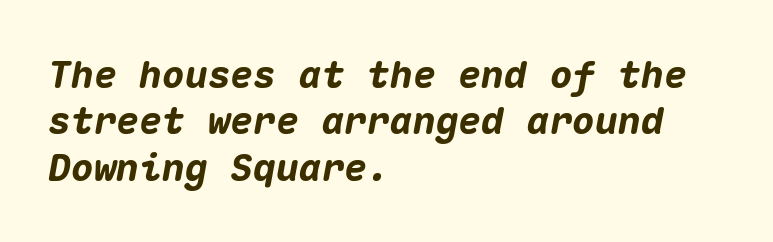
{"italic": "yes", "lean": "right", "slant_degrees": 10, "bold": "yes", "weight": "heavy", "width": "normal", "stroke_contrast": "medium", "x_height": "medium", "monospaced": "yes", "underline": "no", "align": "left", "line_spacing_ratio": 1.22, "letter_spacing": "normal", "letter_spacing_em": 0.0, "glyph_px": 38}
